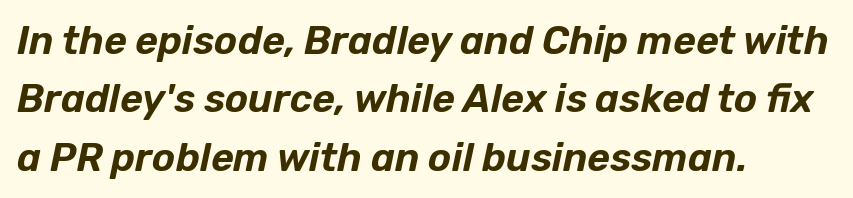
Q: Is the text italic (slanted)? A: Yes, it leans right by about 12 degrees.
Q: Is the text underlined? A: No.
Q: How is the paragraph aligned? A: Left-aligned.
Q: Is the spacing between letters normal or unusually wide? A: Normal.
Q: Is the spacing between lines tight, normal or loose? A: Normal.
Q: Width (condensed, normal, or wide)? A: Normal.
Q: Stroke contrast? A: Low.
Q: x-height? A: Medium.
Q: Monospaced? A: No.
